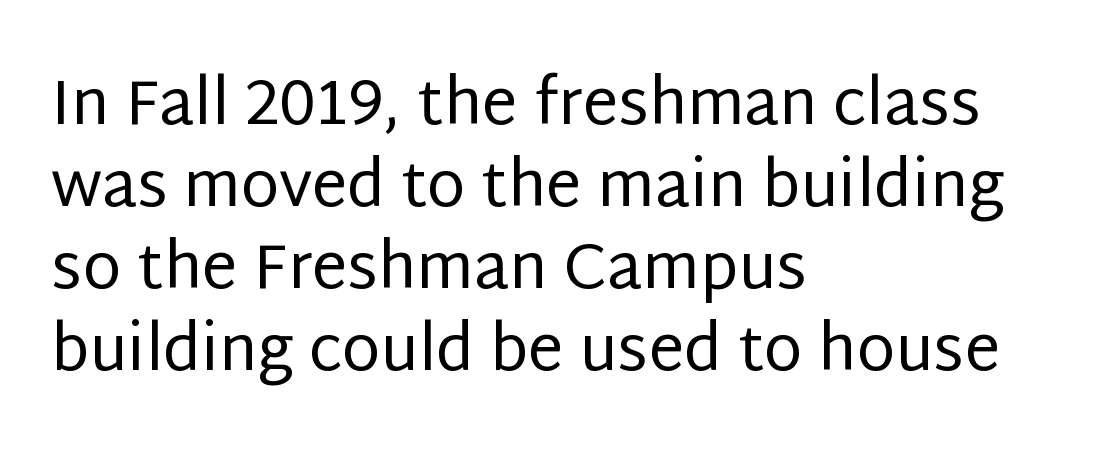
{"serif": "no", "italic": "no", "bold": "no", "weight": "regular", "width": "normal", "stroke_contrast": "low", "x_height": "large", "monospaced": "no", "underline": "no", "align": "left", "line_spacing": "normal", "line_spacing_ratio": 1.3, "letter_spacing": "normal", "letter_spacing_em": 0.0, "glyph_px": 63}
